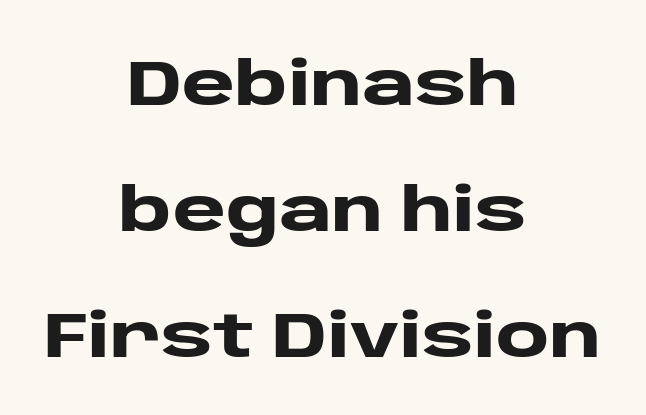
Typographic density is high because the face is bold. Compared with a flush-left layout, this one balances lines on the center instead. Style check: upright. Horizontal bands of white between lines are thick stripes. The string is rendered with underlining switched off.
